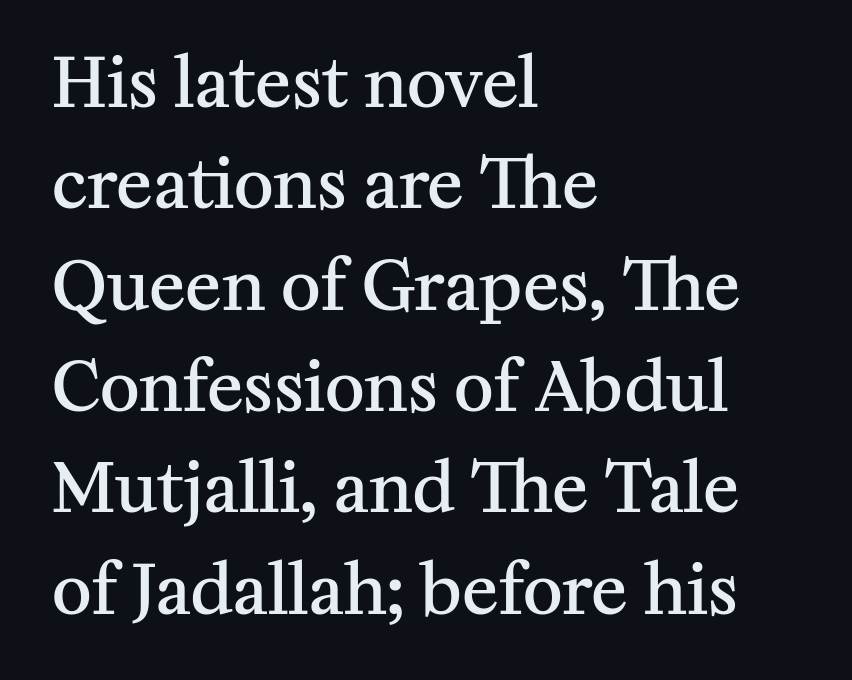
Reading down the column, the eye jumps a familiar distance to each next line. The face used here is proportionally spaced, like ordinary book or web type. Nobody touched the tracking dial on this one. Bold? Not quite — semibold, heavier than regular but stopping short. These lines are set flush left with a ragged right edge. Each letter's strokes conclude with small projecting serifs.
